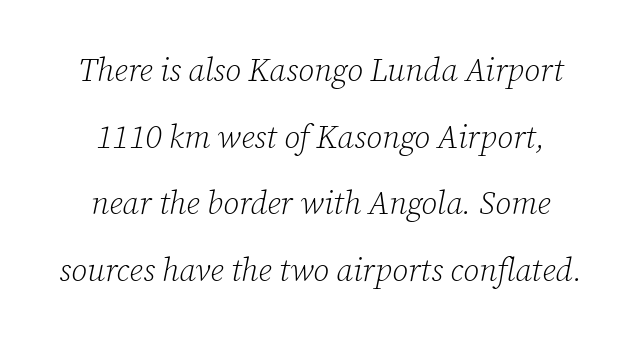
The image shows 32 px light serif type, italic (leaning right); set centered, loose line spacing (2.08x), normal letter spacing, not underlined; low stroke contrast and a medium x-height.
